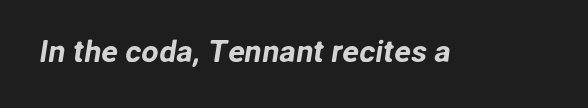
Rule under the text: the space is simply empty. Spacing between characters is what you'd get straight out of the box. Spacing verdict: proportional, widths tailored to each character. The text was rendered using a sans face with plain stroke endings.
